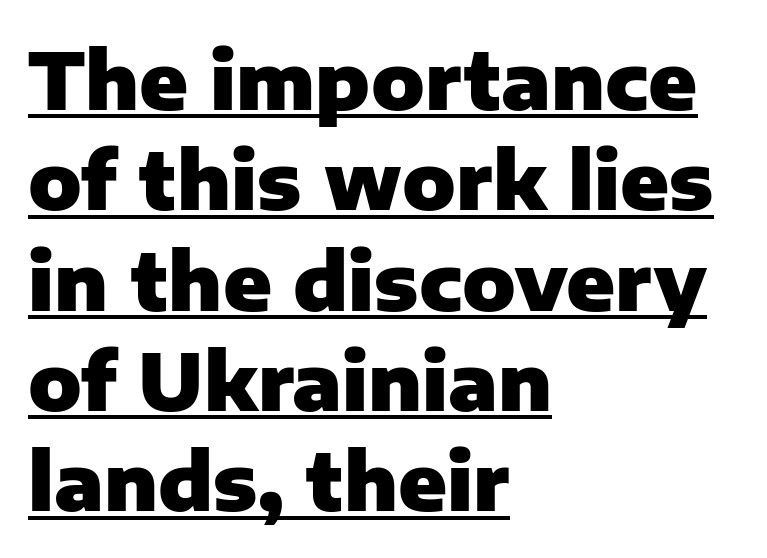
Q: Is the text bold? A: Yes.
Q: Is the text italic (slanted)? A: No, it is upright.
Q: Is the typeface a serif or a sans-serif typeface? A: Sans-serif.
Q: Is the text underlined? A: Yes.
Q: How is the paragraph aligned? A: Left-aligned.
Q: Is the spacing between letters normal or unusually wide? A: Normal.
Q: Is the spacing between lines tight, normal or loose? A: Normal.
Q: Width (condensed, normal, or wide)? A: Normal.
Q: Stroke contrast? A: Low.
Q: x-height? A: Medium.
Q: Monospaced? A: No.
